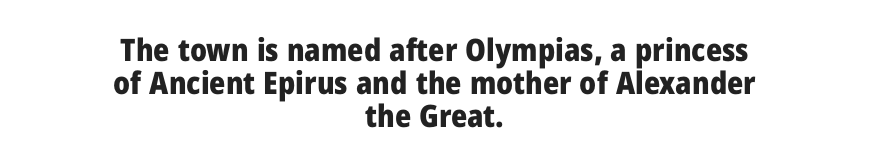
Q: Is the text bold? A: Yes.
Q: Is the text italic (slanted)? A: No, it is upright.
Q: Is the typeface a serif or a sans-serif typeface? A: Sans-serif.
Q: Is the text underlined? A: No.
Q: How is the paragraph aligned? A: Centered.
Q: Is the spacing between letters normal or unusually wide? A: Normal.
Q: Is the spacing between lines tight, normal or loose? A: Tight.
Q: Width (condensed, normal, or wide)? A: Normal.
Q: Stroke contrast? A: Low.
Q: x-height? A: Medium.
Q: Monospaced? A: No.
